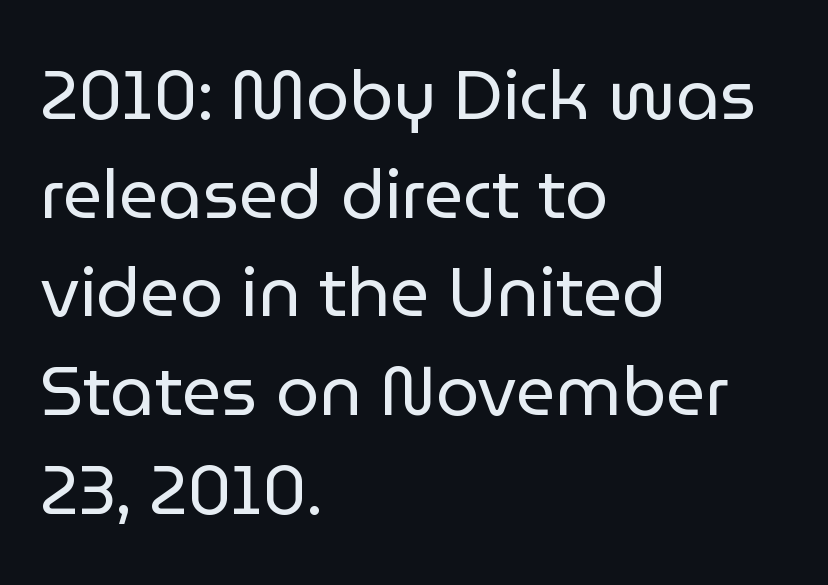
The image shows 69 px regular-weight sans-serif type, upright; set left-aligned, normal line spacing (1.43x), normal letter spacing, not underlined; low stroke contrast and a medium x-height.
